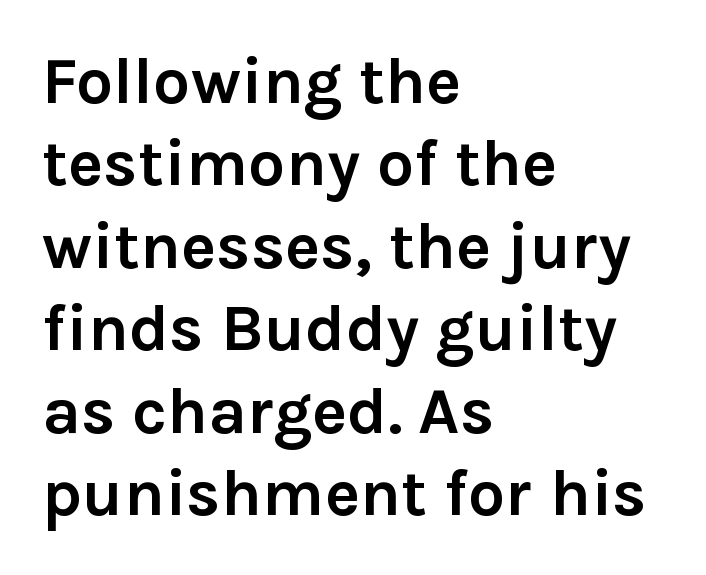
The image shows 66 px semibold sans-serif type, upright; set left-aligned, normal line spacing (1.25x), normal letter spacing, not underlined; low stroke contrast and a medium x-height.
